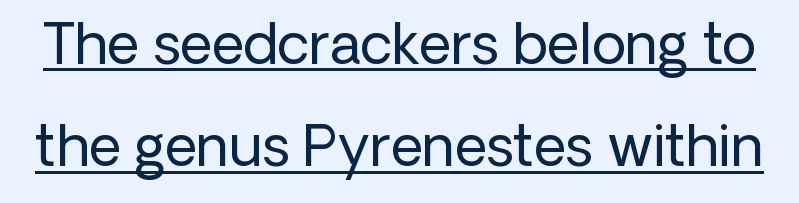
{"serif": "no", "italic": "no", "bold": "no", "weight": "regular", "width": "normal", "stroke_contrast": "low", "x_height": "medium", "monospaced": "no", "underline": "yes", "line_spacing_ratio": 1.83, "letter_spacing": "normal", "letter_spacing_em": 0.0, "glyph_px": 56}
